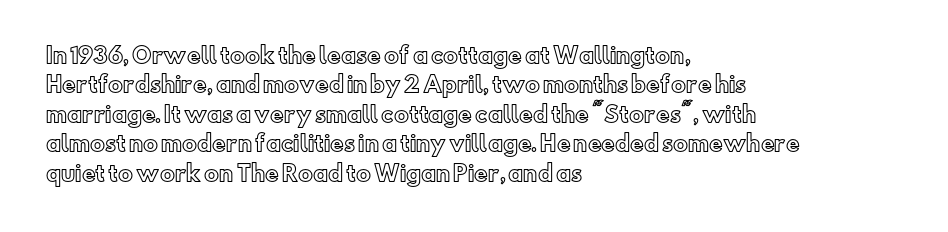
If you drew a ruler down the left edge, every line would touch it. The foot of each line stays bare and open. What's the leading like? Ordinary, nothing unusual. The axis of the letterforms is exactly vertical. Observe the ordinary spacing: letters are neighbours, not strangers.
